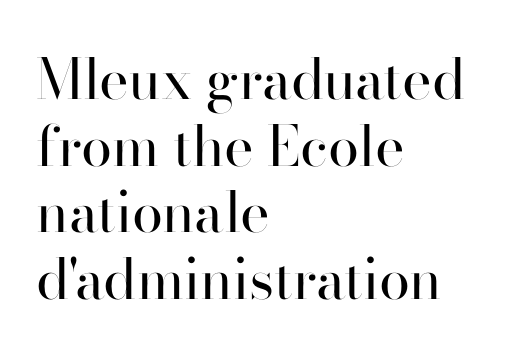
A light-to-regular cut is what we see here. Any mark beneath the type? The region is blank. I'd call this a sans setting — the letters go barefoot. Proportional: the letters do not fall into vertical columns. Is the block centered? No — it sits flush against the left margin. Words appear dense and cohesive because spacing is normal.
